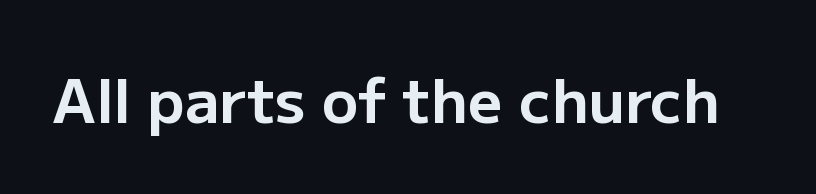
Does extra space separate the letters? No, they use regular spacing. Are there feet on the stems? There aren't — it's a sans. Here the designer chose a conventional face with non-uniform glyph widths. Letters rest on an invisible, unmarked baseline. The letters stand upright; this is a roman face.
